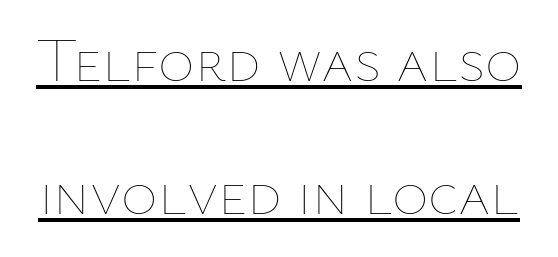
Q: Is the text bold? A: No.
Q: Is the text italic (slanted)? A: No, it is upright.
Q: Is the text underlined? A: Yes.
Q: Is the spacing between letters normal or unusually wide? A: Normal.
Q: Is the spacing between lines tight, normal or loose? A: Loose.
Q: Width (condensed, normal, or wide)? A: Normal.
Q: Stroke contrast? A: Low.
Q: x-height? A: Medium.
Q: Monospaced? A: No.
